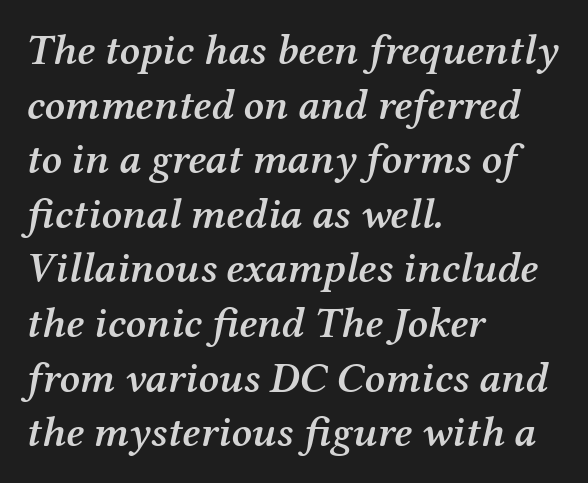
{"serif": "yes", "italic": "yes", "lean": "right", "slant_degrees": 12, "bold": "semi", "weight": "semibold", "width": "normal", "stroke_contrast": "medium", "x_height": "medium", "monospaced": "no", "underline": "no", "align": "left", "line_spacing": "normal", "line_spacing_ratio": 1.27, "letter_spacing": "normal", "letter_spacing_em": 0.0, "glyph_px": 43}
